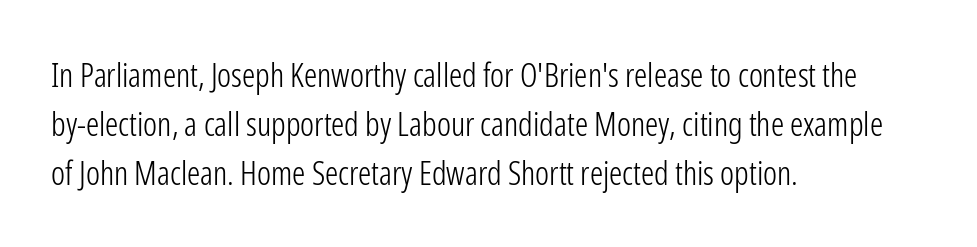
{"serif": "no", "italic": "no", "bold": "no", "weight": "light", "width": "condensed", "stroke_contrast": "low", "x_height": "medium", "monospaced": "no", "underline": "no", "align": "left", "line_spacing": "normal", "line_spacing_ratio": 1.49, "letter_spacing": "normal", "letter_spacing_em": 0.0, "glyph_px": 33}
